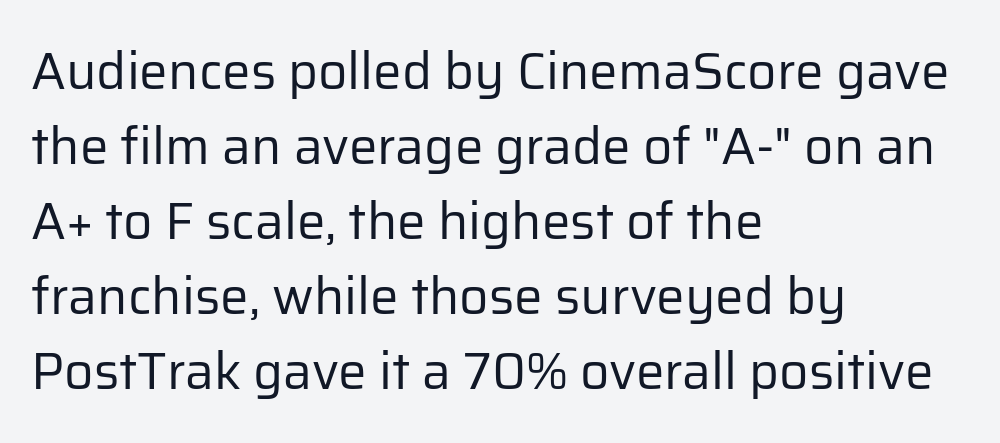
The typeface chosen for these lines omits serifs. Varying glyph widths throughout — classic text-font behaviour. Descenders are the only things crossing below the line. The compositor pushed each line to the left boundary.
